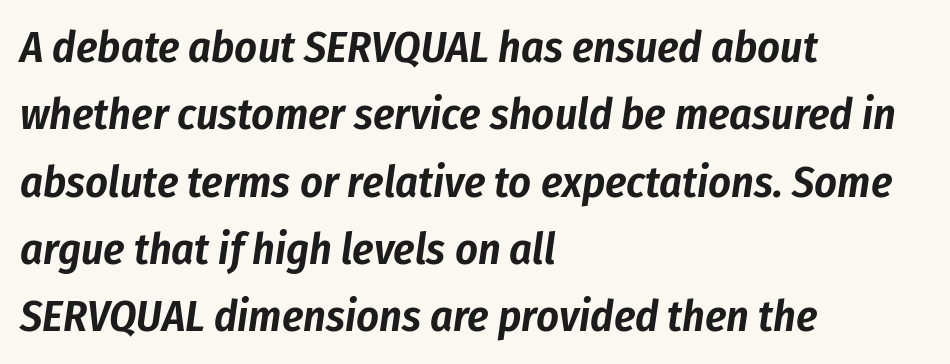
The image shows 44 px condensed type, italic (leaning right); set left-aligned, normal line spacing (1.53x), normal letter spacing, not underlined; low stroke contrast and a medium x-height.
